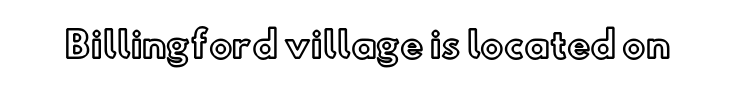
Q: Is the text italic (slanted)? A: No, it is upright.
Q: Is the text underlined? A: No.
Q: Is the spacing between letters normal or unusually wide? A: Normal.
Q: Width (condensed, normal, or wide)? A: Normal.
Q: x-height? A: Small.
Q: Monospaced? A: No.
